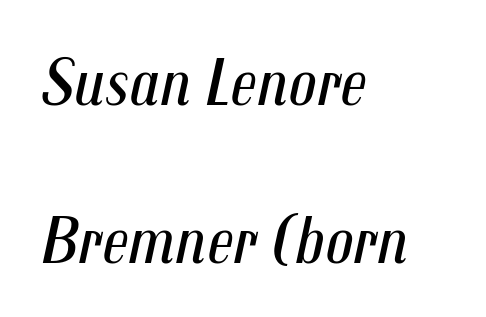
Q: Is the text bold? A: No.
Q: Is the text italic (slanted)? A: Yes, it leans right by about 12 degrees.
Q: Is the text underlined? A: No.
Q: How is the paragraph aligned? A: Left-aligned.
Q: Is the spacing between letters normal or unusually wide? A: Normal.
Q: Is the spacing between lines tight, normal or loose? A: Loose.
Q: Width (condensed, normal, or wide)? A: Condensed.
Q: Stroke contrast? A: Medium.
Q: x-height? A: Medium.
Q: Monospaced? A: No.
